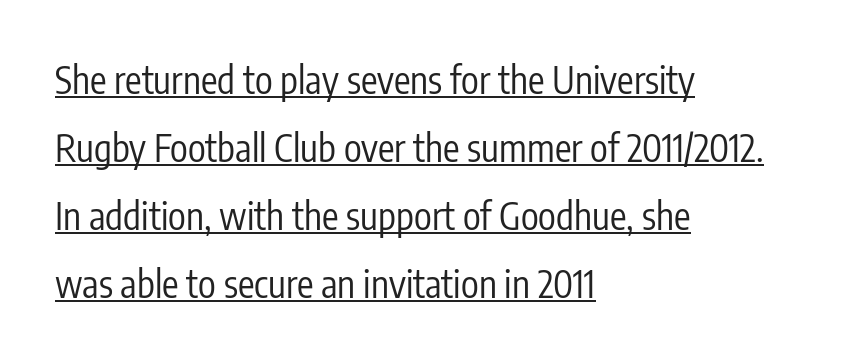
{"serif": "no", "italic": "no", "bold": "no", "weight": "regular", "width": "condensed", "stroke_contrast": "low", "x_height": "medium", "monospaced": "no", "underline": "yes", "align": "left", "line_spacing_ratio": 1.84, "letter_spacing": "normal", "letter_spacing_em": 0.0, "glyph_px": 37}
